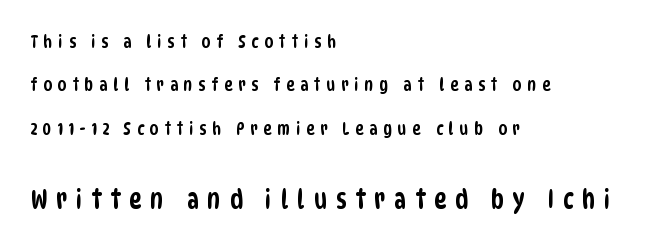
The image shows 27 px text type; set left-aligned, loose line spacing (2.41x), unusually wide letter spacing (+0.31 em), not underlined; the second (bottom) block is 1.5x larger.
